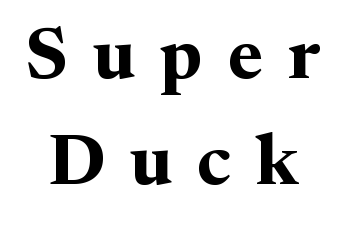
The image shows 72 px bold serif type, upright; set normal line spacing (1.47x), unusually wide letter spacing (+0.35 em), not underlined; medium stroke contrast and a medium x-height.
